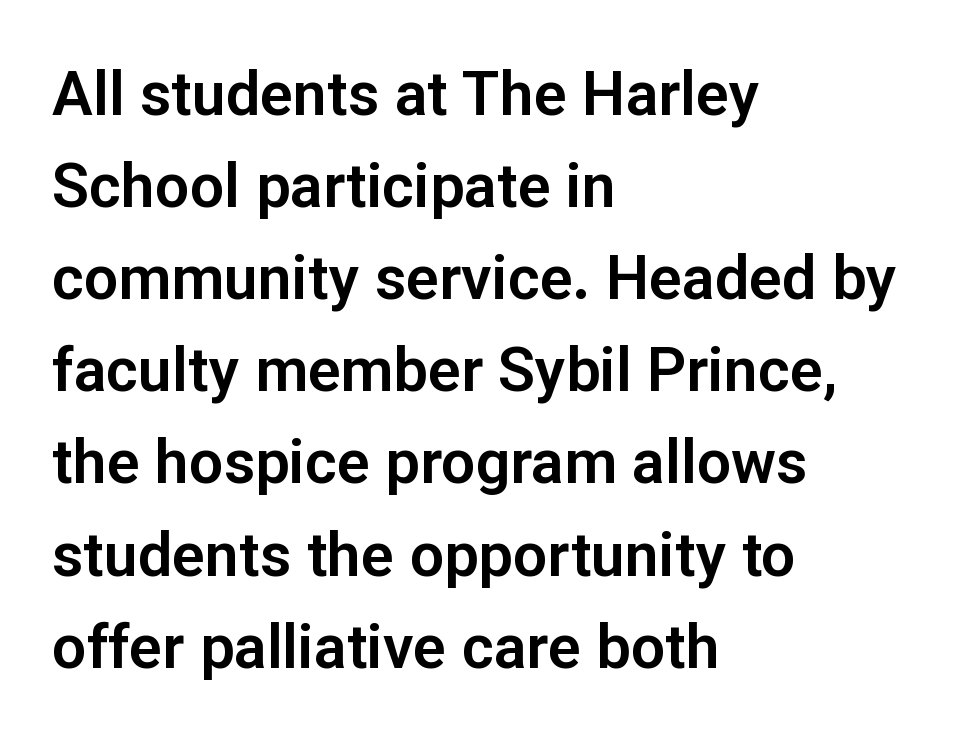
The image shows 61 px sans-serif type, upright; set left-aligned, normal line spacing (1.51x), normal letter spacing, not underlined; low stroke contrast and a medium x-height.
